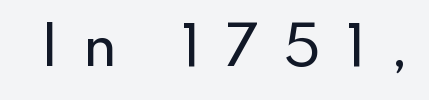
The image shows 53 px sans-serif type, upright; set unusually wide letter spacing (+0.46 em), not underlined; low stroke contrast and a small x-height.
